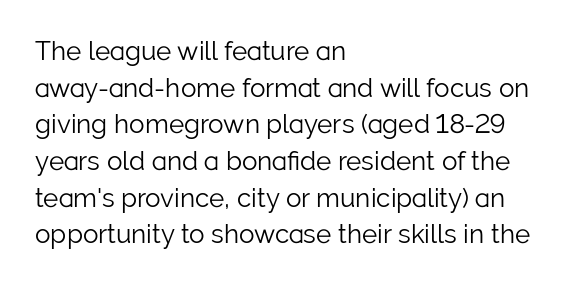
The image shows 26 px text type, upright; set left-aligned, normal line spacing (1.41x), normal letter spacing, not underlined.
